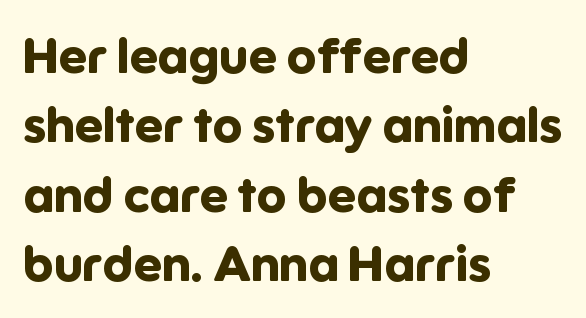
{"serif": "no", "italic": "no", "bold": "yes", "weight": "bold", "width": "normal", "stroke_contrast": "low", "x_height": "medium", "monospaced": "no", "underline": "no", "align": "left", "line_spacing": "normal", "line_spacing_ratio": 1.39, "letter_spacing": "normal", "letter_spacing_em": 0.0, "glyph_px": 50}
